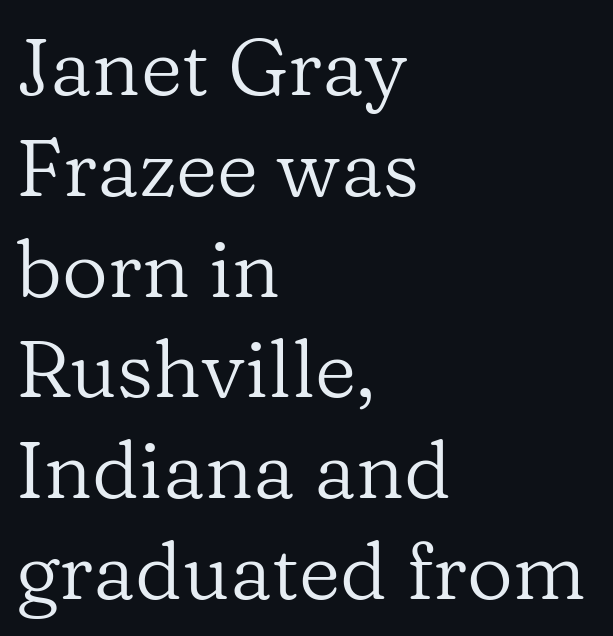
Classification — serif. The zone under the glyphs is completely vacant. Here the designer chose a conventional face with non-uniform glyph widths. The tracking reads as untouched default to a designer's eye.
